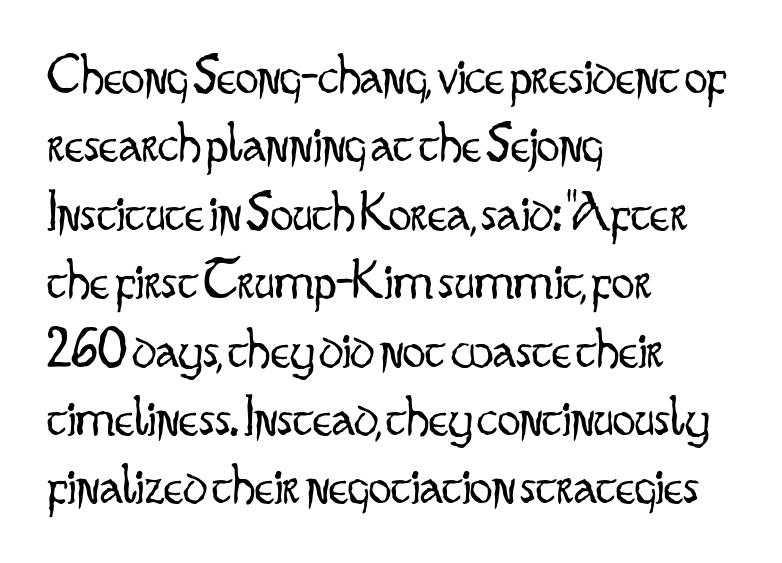
{"serif": "no", "italic": "no", "bold": "no", "weight": "light", "width": "condensed", "stroke_contrast": "low", "x_height": "small", "monospaced": "no", "underline": "no", "align": "left", "line_spacing_ratio": 1.2, "letter_spacing": "normal", "letter_spacing_em": 0.0, "glyph_px": 57}
